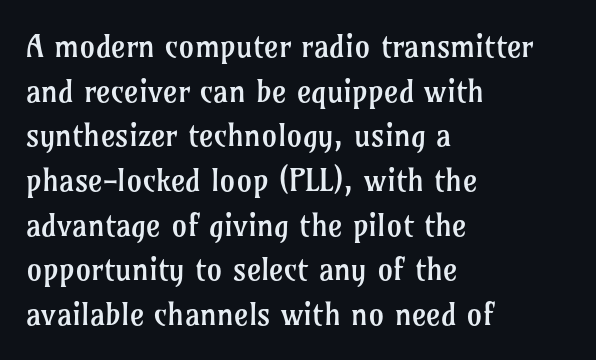
The image shows 31 px regular-weight serif type, upright; set left-aligned, normal line spacing (1.44x), normal letter spacing, not underlined; low stroke contrast and a medium x-height.
